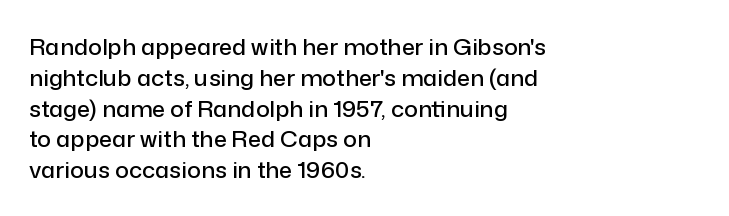
The glyphs are unaccompanied by any horizontal stroke below them. Quick note: not italic, upright. Each word holds together tightly as a unit, with standard inter-letter gaps. The paragraph shown leans on its left margin. Does the leading feel generous? No, just average.
